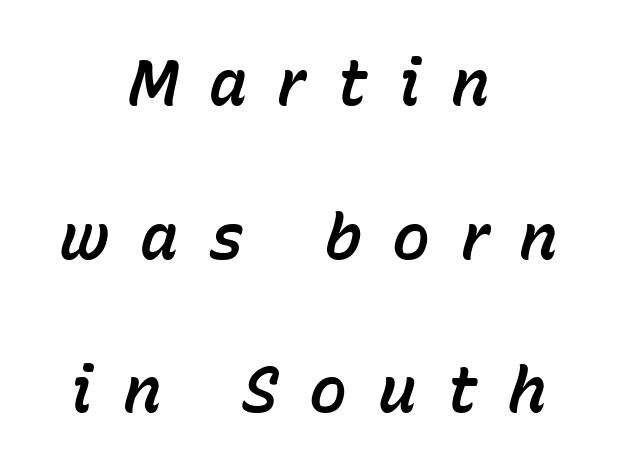
Q: Is the text italic (slanted)? A: Yes, it leans right by about 15 degrees.
Q: Is the text underlined? A: No.
Q: How is the paragraph aligned? A: Centered.
Q: Is the spacing between letters normal or unusually wide? A: Unusually wide.
Q: Is the spacing between lines tight, normal or loose? A: Loose.
Q: Width (condensed, normal, or wide)? A: Normal.
Q: Stroke contrast? A: Low.
Q: x-height? A: Medium.
Q: Monospaced? A: No.
